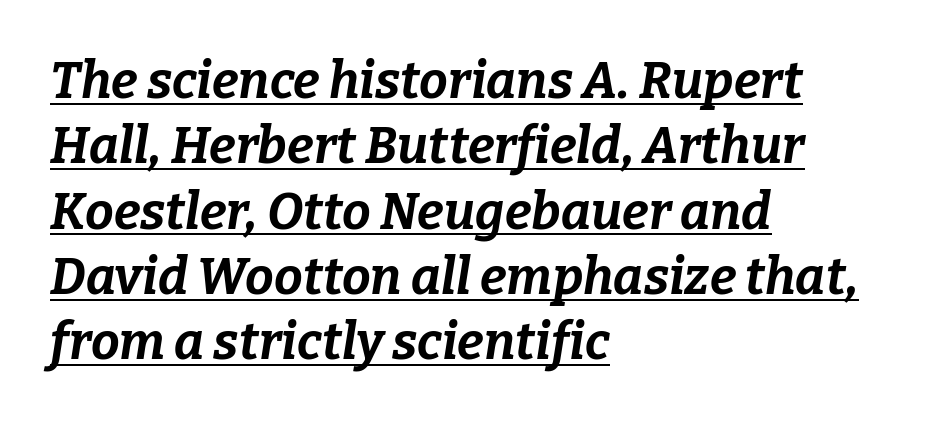
Q: Is the text bold? A: Yes.
Q: Is the text italic (slanted)? A: Yes, it leans right by about 9 degrees.
Q: Is the text underlined? A: Yes.
Q: How is the paragraph aligned? A: Left-aligned.
Q: Is the spacing between letters normal or unusually wide? A: Normal.
Q: Is the spacing between lines tight, normal or loose? A: Normal.
Q: Width (condensed, normal, or wide)? A: Normal.
Q: Stroke contrast? A: Low.
Q: x-height? A: Medium.
Q: Monospaced? A: No.
